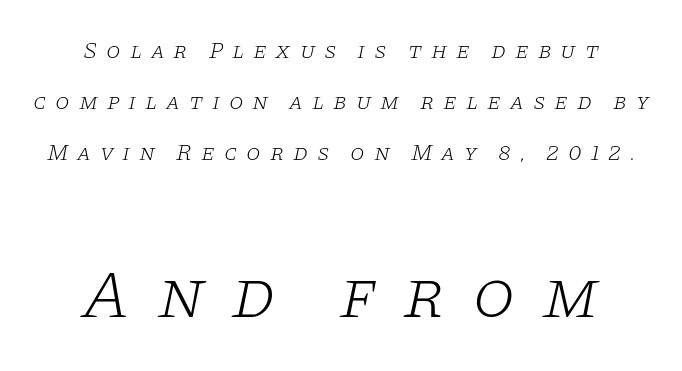
Q: Is the text bold? A: No.
Q: Is the text italic (slanted)? A: Yes, it leans right by about 11 degrees.
Q: Is the typeface a serif or a sans-serif typeface? A: Serif.
Q: Is the text underlined? A: No.
Q: How is the paragraph aligned? A: Centered.
Q: Is the spacing between letters normal or unusually wide? A: Unusually wide.
Q: Is the spacing between lines tight, normal or loose? A: Loose.
Q: Which block of text is set in a larger size, the first (top) or the second (bottom)? A: The second (bottom) one.
Q: Width (condensed, normal, or wide)? A: Wide.
Q: Stroke contrast? A: Low.
Q: x-height? A: Large.
Q: Monospaced? A: No.
